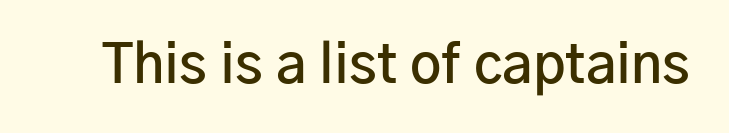
The image shows 54 px semibold sans-serif type, upright; set normal letter spacing, not underlined; low stroke contrast and a medium x-height.
